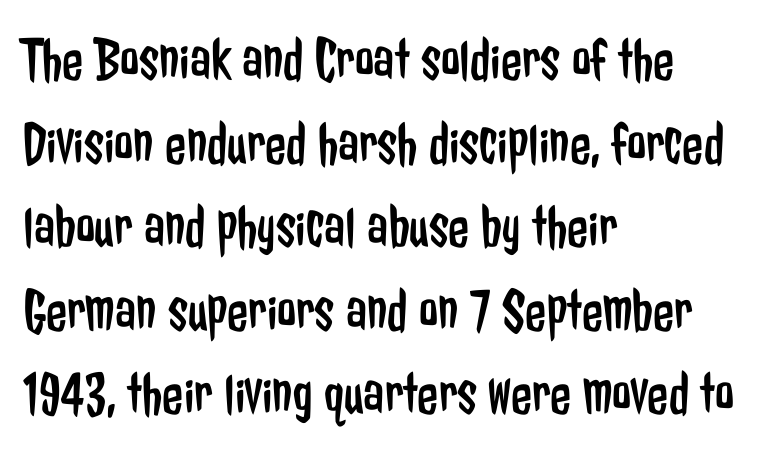
Q: Is the text bold? A: No.
Q: Is the text italic (slanted)? A: No, it is upright.
Q: Is the typeface a serif or a sans-serif typeface? A: Sans-serif.
Q: Is the text underlined? A: No.
Q: How is the paragraph aligned? A: Left-aligned.
Q: Is the spacing between letters normal or unusually wide? A: Normal.
Q: Is the spacing between lines tight, normal or loose? A: Normal.
Q: Width (condensed, normal, or wide)? A: Condensed.
Q: Stroke contrast? A: Low.
Q: x-height? A: Medium.
Q: Monospaced? A: No.
